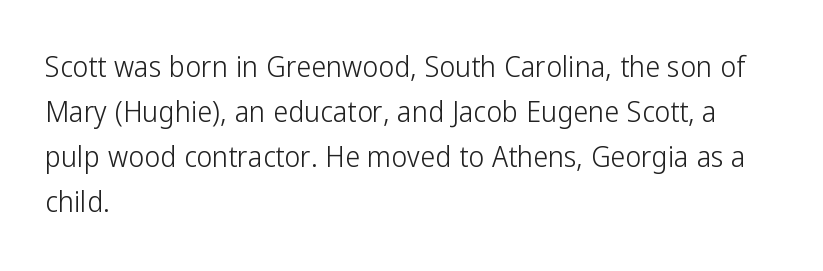
The image shows 30 px light, condensed sans-serif type, upright; set left-aligned, normal line spacing (1.5x), normal letter spacing, not underlined; low stroke contrast and a medium x-height.
